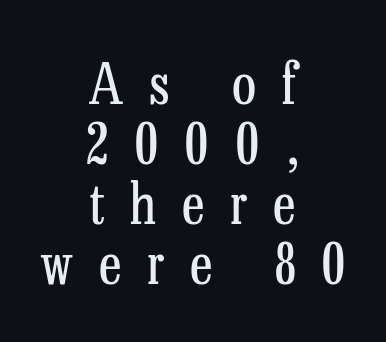
Q: Is the text bold? A: No.
Q: Is the text italic (slanted)? A: No, it is upright.
Q: Is the typeface a serif or a sans-serif typeface? A: Serif.
Q: Is the text underlined? A: No.
Q: How is the paragraph aligned? A: Centered.
Q: Is the spacing between letters normal or unusually wide? A: Unusually wide.
Q: Is the spacing between lines tight, normal or loose? A: Tight.
Q: Width (condensed, normal, or wide)? A: Condensed.
Q: Stroke contrast? A: Low.
Q: x-height? A: Medium.
Q: Monospaced? A: No.
